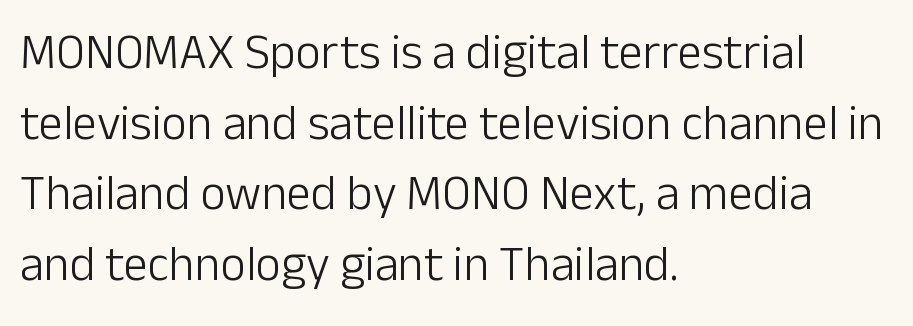
The image shows 49 px light sans-serif type, upright; set left-aligned, normal line spacing (1.44x), normal letter spacing, not underlined; low stroke contrast and a medium x-height.
